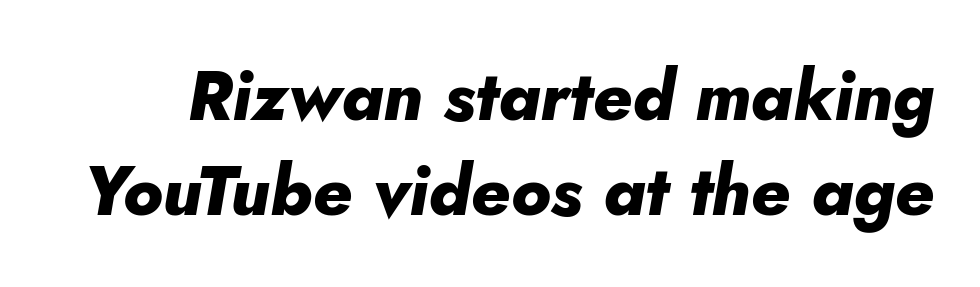
{"italic": "yes", "lean": "right", "slant_degrees": 10, "bold": "yes", "weight": "heavy", "width": "normal", "stroke_contrast": "low", "x_height": "small", "monospaced": "no", "underline": "no", "line_spacing": "normal", "line_spacing_ratio": 1.37, "letter_spacing": "normal", "letter_spacing_em": 0.0, "glyph_px": 69}
